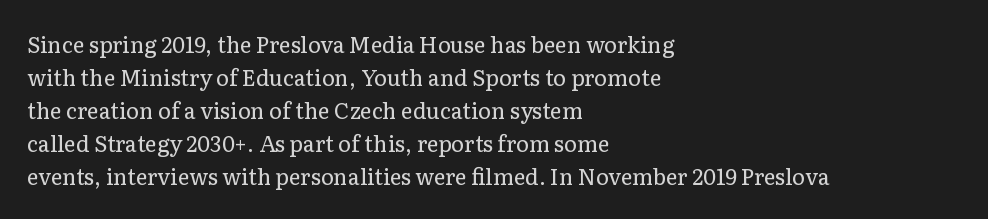
In terms of leading, this rendering sits right in the middle. Quick note: not italic, upright. Stems here are at most as thick as an everyday book face. Letter spacing: default.
